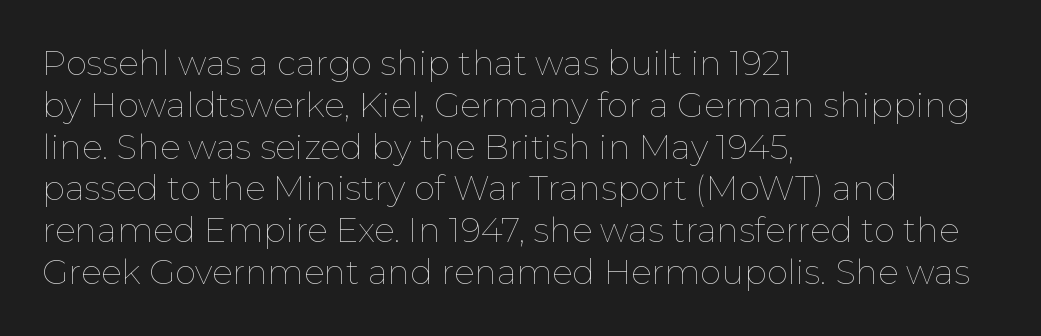
The image shows 34 px thin type, upright; set left-aligned, line spacing 1.23x, normal letter spacing, not underlined; low stroke contrast and a medium x-height.
